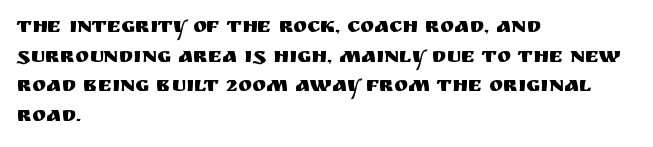
Caption: standard tracking, unaltered. Only glyphs here, with clear space below each row. The line-height multiplier appears to be the usual default. The typography opts for an upright posture over an oblique one. A student would call this left alignment; a typographer would say flush left, rag right.
